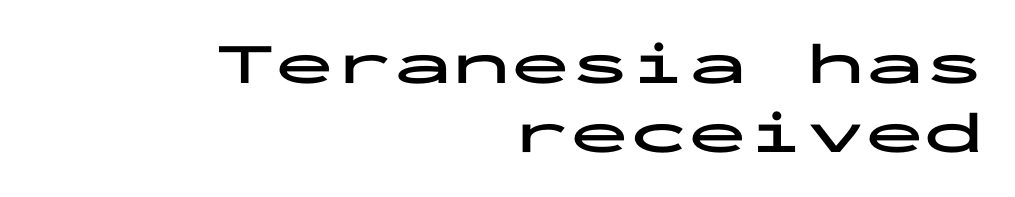
{"serif": "no", "italic": "no", "bold": "yes", "weight": "bold", "width": "wide", "stroke_contrast": "low", "x_height": "medium", "monospaced": "yes", "underline": "no", "align": "right", "line_spacing_ratio": 1.17, "letter_spacing": "normal", "letter_spacing_em": 0.0, "glyph_px": 59}
